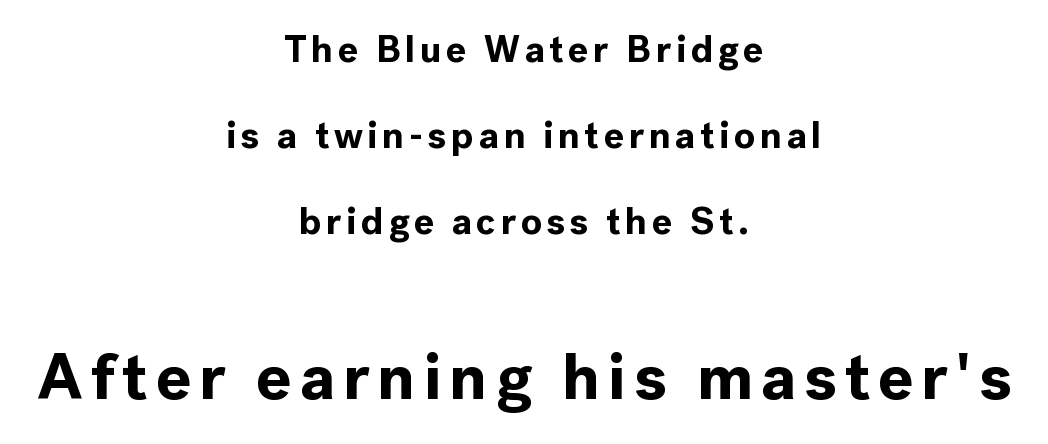
Pretty heavy lettering here — definitely bold. The block sitting lower on the canvas is the one with enlarged characters. Character widths vary here, with narrow letters taking less room than wide ones. The line-height multiplier appears high, well above default. Letterform terminals end flat and unadorned throughout the passage. Unmarked baselines from the first word to the last.
